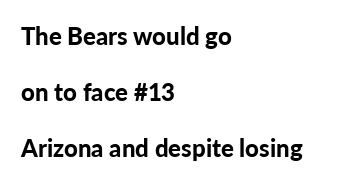
The image shows 24 px bold type, upright; set left-aligned, loose line spacing (2.34x), normal letter spacing, not underlined.
